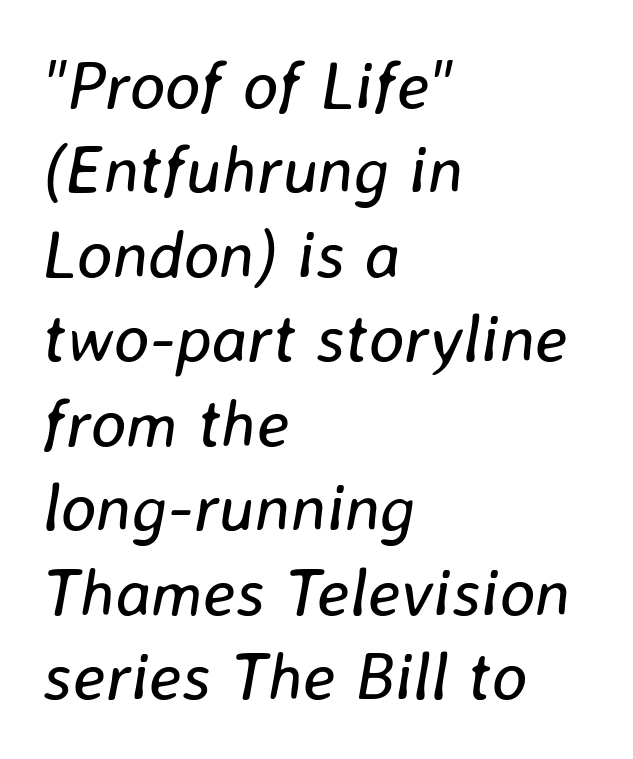
Q: Is the text bold? A: No.
Q: Is the text italic (slanted)? A: Yes, it leans right by about 8 degrees.
Q: Is the text underlined? A: No.
Q: How is the paragraph aligned? A: Left-aligned.
Q: Is the spacing between letters normal or unusually wide? A: Normal.
Q: Is the spacing between lines tight, normal or loose? A: Normal.
Q: Width (condensed, normal, or wide)? A: Normal.
Q: Stroke contrast? A: Low.
Q: x-height? A: Medium.
Q: Monospaced? A: No.
